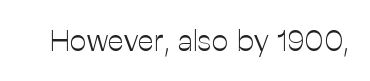
You can tell it's not italic because the verticals are truly vertical. Descender tails drop into unmarked territory. This is sans-serif lettering, the kind often seen on screens and signage. The passage shown is typed in a proportional face where columns would drift. Bold? No — there's no thickening of the strokes.
